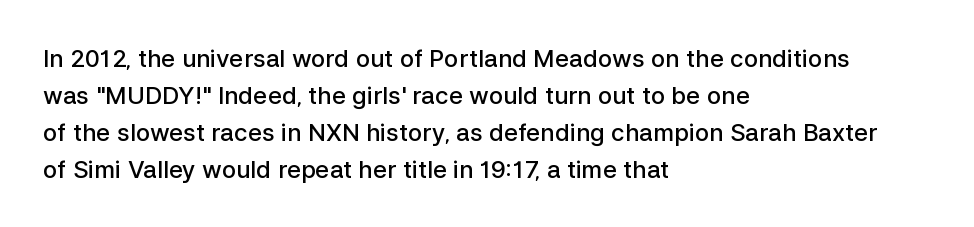
Leading matches the norm, producing a regular column. This is roman type, the default non-slanted kind. Students, note that the glyphs here touch the page at normal intervals. Anything drawn beneath the words? Only blank space.
